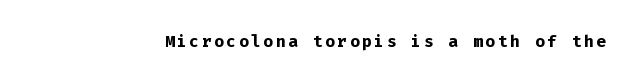
The image shows 23 px bold type, upright; set not underlined.
